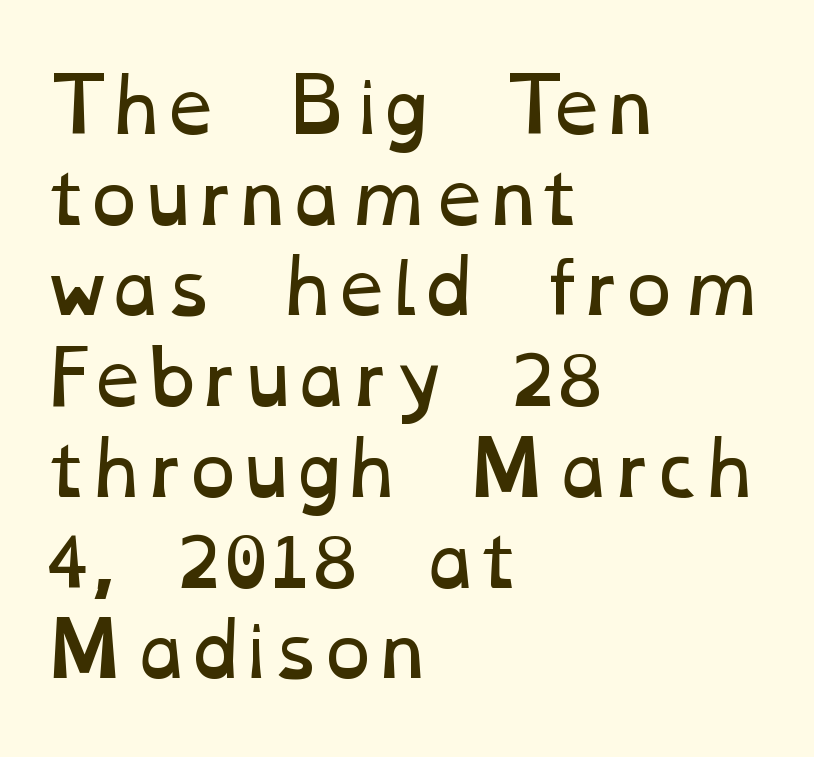
Q: Is the text bold? A: No.
Q: Is the text underlined? A: No.
Q: How is the paragraph aligned? A: Left-aligned.
Q: Is the spacing between letters normal or unusually wide? A: Normal.
Q: Is the spacing between lines tight, normal or loose? A: Normal.
Q: Width (condensed, normal, or wide)? A: Wide.
Q: Stroke contrast? A: Low.
Q: x-height? A: Medium.
Q: Monospaced? A: No.
